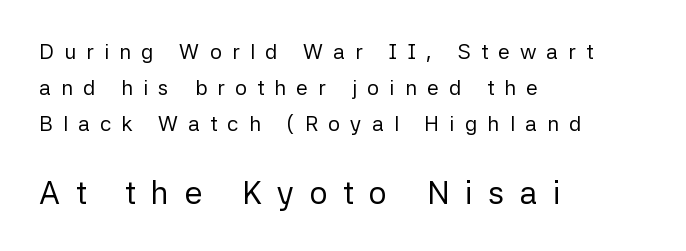
{"serif": "no", "italic": "no", "bold": "no", "weight": "regular", "width": "normal", "stroke_contrast": "low", "x_height": "medium", "monospaced": "no", "underline": "no", "align": "left", "line_spacing_ratio": 1.72, "letter_spacing": "wide", "letter_spacing_em": 0.49, "larger_block": "second", "size_ratio": 1.52, "glyph_px": 32}
